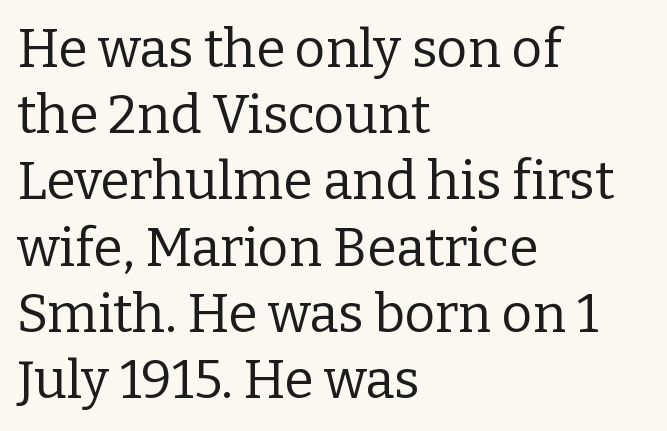
Leading: standard. Note the varied advance widths — an 'i' is clearly narrower than an 'm'. Stroke terminals: seriffed. Underlining? Definitely not there.
